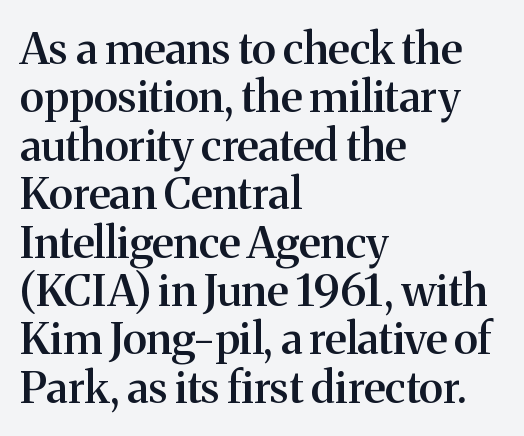
Honestly, the letter spacing is just normal — you wouldn't notice it. No italicization has been applied; the sample stays upright. One-word summary of the alignment: left. The rendering uses a small line-height, squeezing the rows. Looks like regular typesetting: each glyph gets only the width it needs. This sample uses a serif face.
